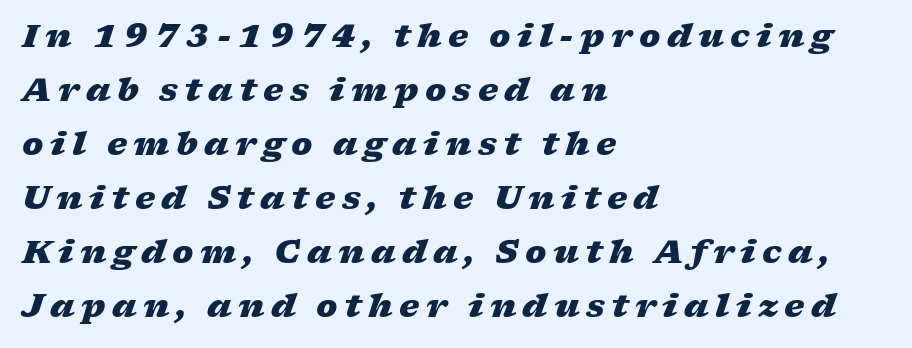
The image shows 32 px heavy, wide type, italic (leaning right); set left-aligned, normal line spacing (1.69x), unusually wide letter spacing (+0.2 em), not underlined; low stroke contrast and a medium x-height.
